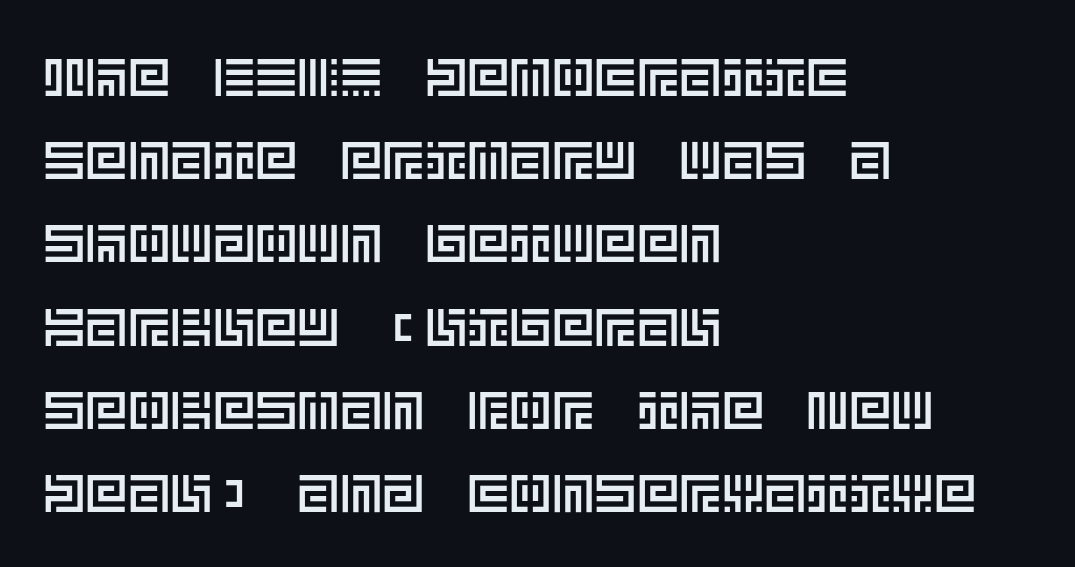
The image shows 53 px text type, upright; set left-aligned, normal line spacing (1.57x), normal letter spacing, not underlined; a large x-height.
